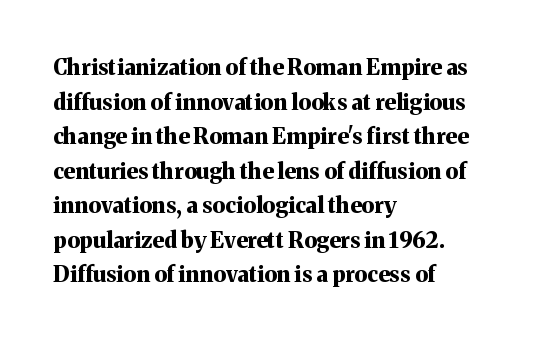
Q: Is the text bold? A: Yes.
Q: Is the text italic (slanted)? A: No, it is upright.
Q: Is the text underlined? A: No.
Q: How is the paragraph aligned? A: Left-aligned.
Q: Is the spacing between letters normal or unusually wide? A: Normal.
Q: Is the spacing between lines tight, normal or loose? A: Normal.
